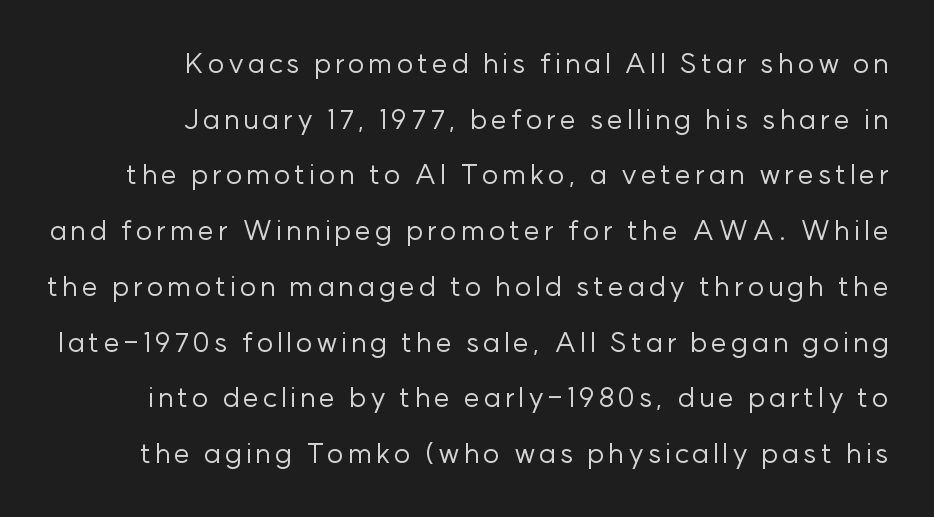
Here the designer chose a conventional face with non-uniform glyph widths. Only glyphs here, with clear space below each row. A great deal of white space separates one row of letters from the next. A typesetter would label this face a sans.
